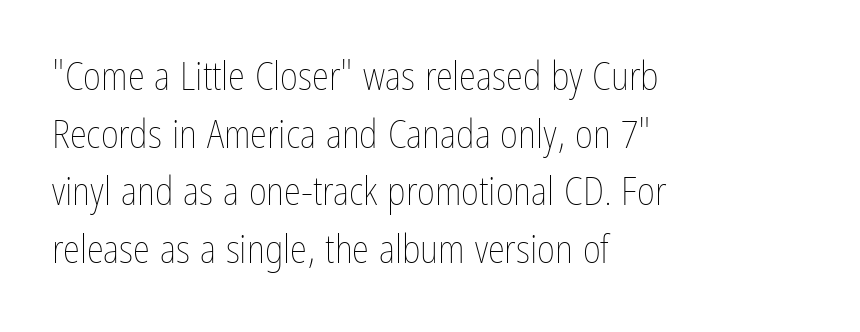
Successive baselines arrive at the customary interval. Is the type heavy? It reads as light-to-regular instead. Decoration check: the copy has no underline. The gaps between neighbouring characters are ordinary and unremarkable.
